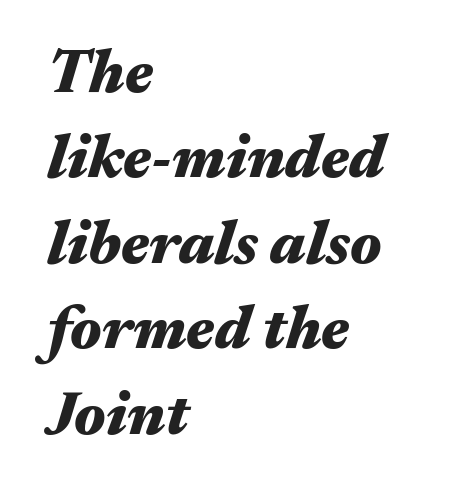
Q: Is the text bold? A: Yes.
Q: Is the text italic (slanted)? A: Yes, it leans right by about 17 degrees.
Q: Is the text underlined? A: No.
Q: How is the paragraph aligned? A: Left-aligned.
Q: Is the spacing between letters normal or unusually wide? A: Normal.
Q: Is the spacing between lines tight, normal or loose? A: Normal.
Q: Width (condensed, normal, or wide)? A: Wide.
Q: Stroke contrast? A: Medium.
Q: x-height? A: Medium.
Q: Monospaced? A: No.
